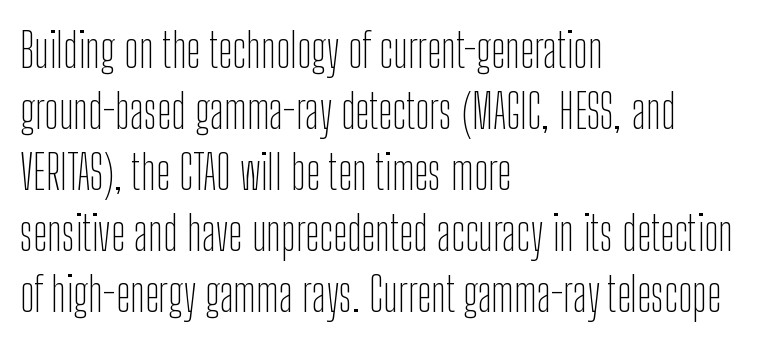
The image shows 48 px thin, condensed sans-serif type, upright; set left-aligned, normal line spacing (1.27x), normal letter spacing, not underlined; low stroke contrast and a medium x-height.
